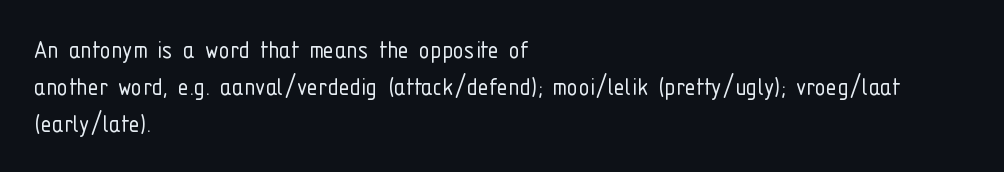
The image shows 28 px light, condensed sans-serif type, upright; set left-aligned, normal line spacing (1.33x), normal letter spacing, not underlined; low stroke contrast and a medium x-height.
